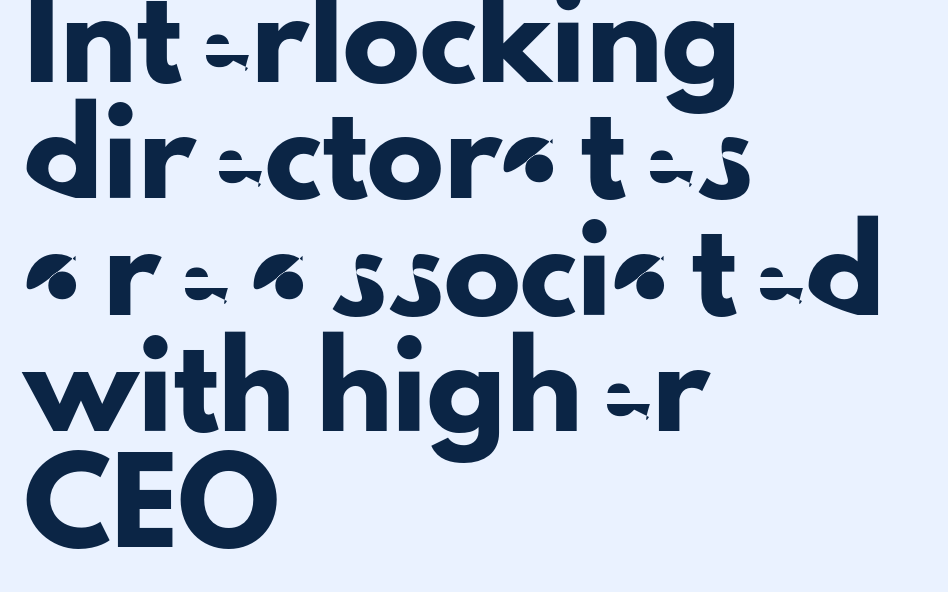
Does extra space separate the letters? No, they use regular spacing. The lines in this sample share a left origin and differ only in where they stop. The letters carry no serifs — their stems end cleanly without finishing strokes. Has an underline been added? It has not. In terms of posture, this sample is upright.
